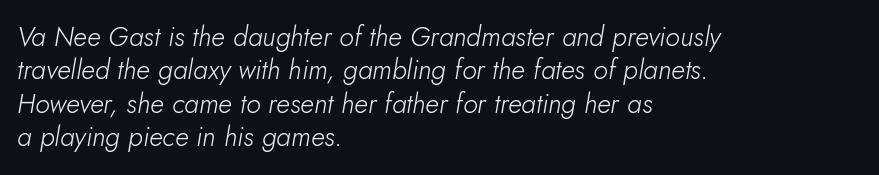
The image shows 27 px text type, italic (leaning right); set left-aligned, line spacing 1.24x, normal letter spacing, not underlined.
